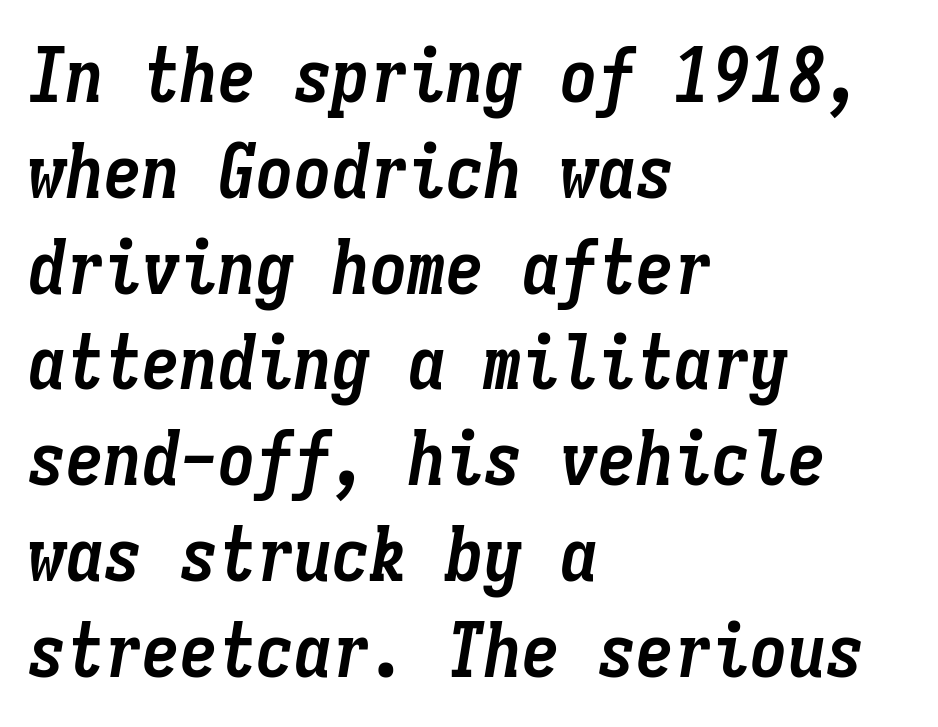
{"italic": "yes", "lean": "right", "slant_degrees": 9, "bold": "yes", "weight": "semibold", "width": "condensed", "stroke_contrast": "low", "x_height": "medium", "monospaced": "yes", "underline": "no", "align": "left", "line_spacing": "normal", "line_spacing_ratio": 1.26, "letter_spacing": "normal", "letter_spacing_em": 0.0, "glyph_px": 76}
